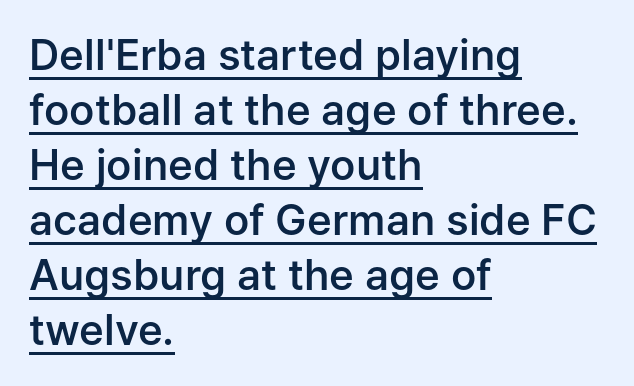
The line texture is even and compact thanks to regular tracking. The face used here is proportionally spaced, like ordinary book or web type. These words are printed semibold, heavier than regular yet not bold. A continuous stroke trails under the words, as in a hyperlink. Serifs: no, the terminals of the letterforms are clean.
